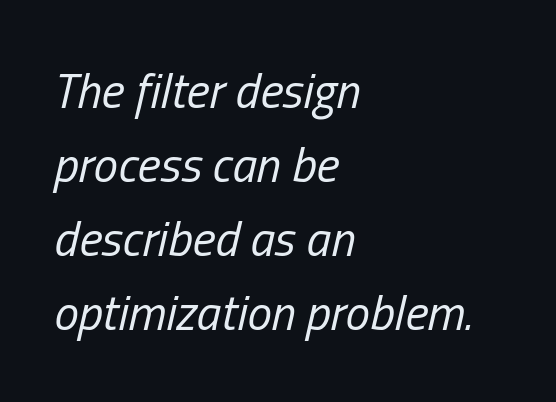
The image shows 49 px regular-weight, condensed type, italic (leaning right); set left-aligned, normal line spacing (1.51x), normal letter spacing, not underlined; low stroke contrast and a medium x-height.
